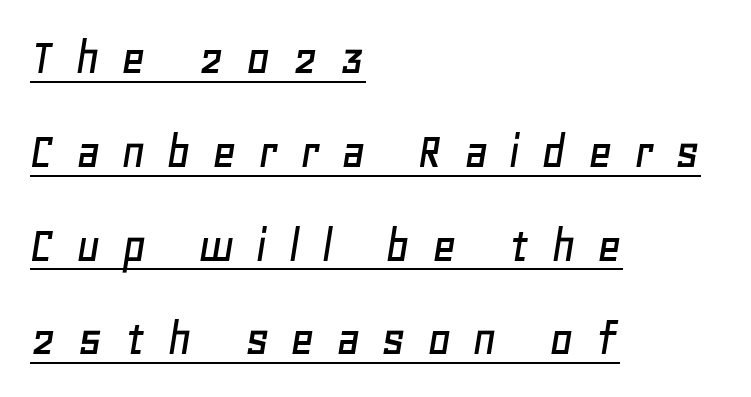
You can tell it's italic because the verticals aren't actually vertical. This is underlined copy, the kind a proofreader might mark for attention. The face used here is proportionally spaced, like ordinary book or web type. The paragraph has a hard left edge and a soft right edge. Tracking value appears strongly positive — letters spread wide.
